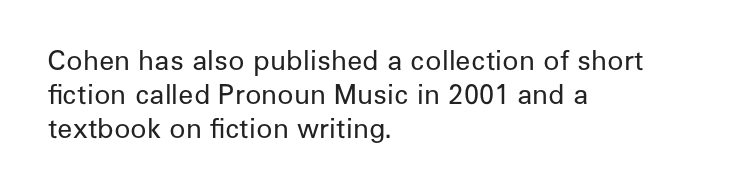
Vertically, the passage feels balanced, rows spaced as you'd expect. The strip under each line holds only bare page. Weight: in the light-to-regular range. Glyph-to-glyph distance matches everyday printed text.
